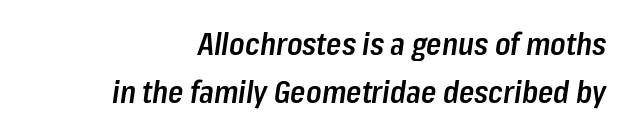
Just letters on the line, the space beneath them empty. The passage shown leans; its letterforms are oblique. Looks like regular typesetting: each glyph gets only the width it needs. Visually the block forms a straight wall on the right and a jagged coastline on the left.
